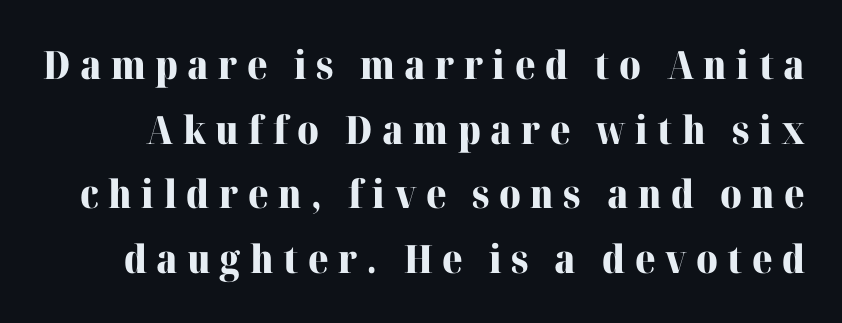
{"serif": "yes", "italic": "no", "bold": "yes", "weight": "heavy", "width": "normal", "stroke_contrast": "high", "x_height": "medium", "monospaced": "no", "underline": "no", "line_spacing": "normal", "line_spacing_ratio": 1.66, "letter_spacing": "wide", "letter_spacing_em": 0.24, "glyph_px": 39}
